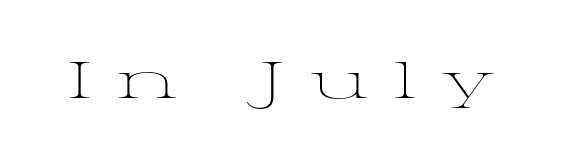
{"serif": "yes", "italic": "no", "bold": "no", "weight": "light", "width": "wide", "stroke_contrast": "medium", "x_height": "medium", "monospaced": "no", "underline": "no", "letter_spacing": "wide", "letter_spacing_em": 0.5, "glyph_px": 51}
